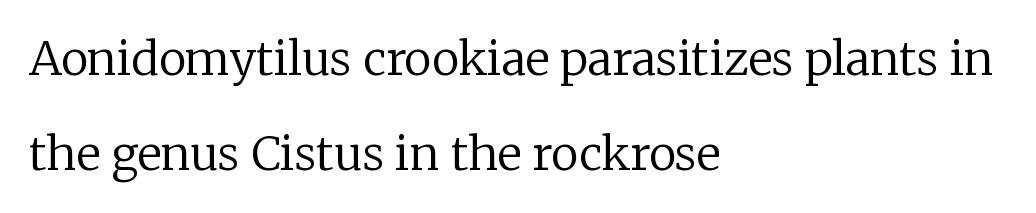
Q: Is the text bold? A: No.
Q: Is the text italic (slanted)? A: No, it is upright.
Q: Is the typeface a serif or a sans-serif typeface? A: Serif.
Q: Is the text underlined? A: No.
Q: How is the paragraph aligned? A: Left-aligned.
Q: Is the spacing between letters normal or unusually wide? A: Normal.
Q: Is the spacing between lines tight, normal or loose? A: Loose.
Q: Width (condensed, normal, or wide)? A: Normal.
Q: Stroke contrast? A: Low.
Q: x-height? A: Medium.
Q: Monospaced? A: No.
